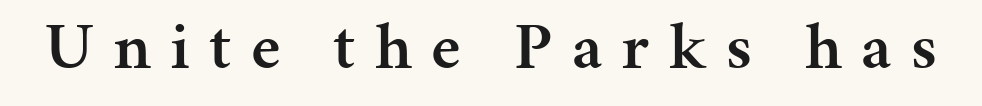
{"serif": "yes", "italic": "no", "bold": "semi", "weight": "semibold", "width": "normal", "stroke_contrast": "medium", "x_height": "medium", "monospaced": "no", "underline": "no", "letter_spacing": "wide", "letter_spacing_em": 0.29, "glyph_px": 67}
